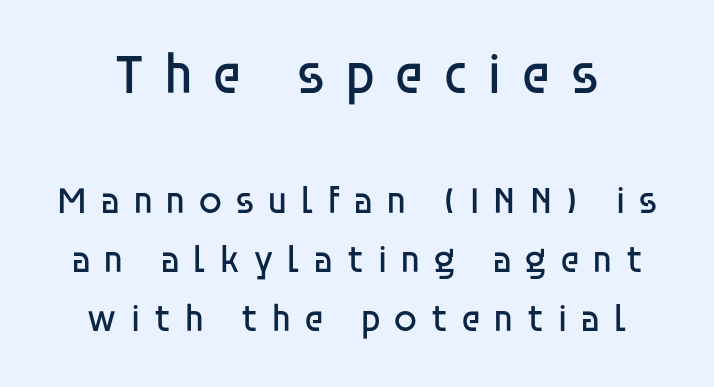
Each letter keeps its own natural width here, so spacing adapts to shape. The leading is moderate, giving the passage an even texture. Caption: upper text group enlarged, lower text group reduced. Designer's note — italics off, roman on.
